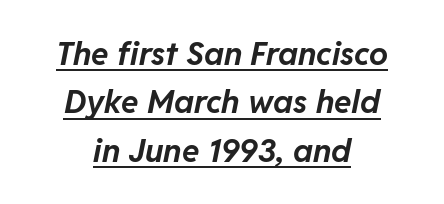
Characters follow at the spacing the type designer built in. The font is running at its bold setting. The glyphs are accompanied by a horizontal stroke just below them. Centered paragraph, ragged on both sides. The face used here is proportionally spaced, like ordinary book or web type. Vertically, the passage feels balanced, rows spaced as you'd expect.
